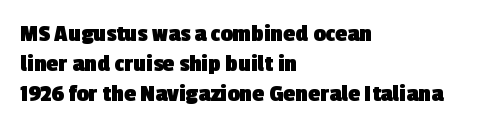
Heft: maximum for text — a bold. Typeset ragged right — the left edge is the straight one. Nobody touched the tracking dial on this one. Leading: standard.
